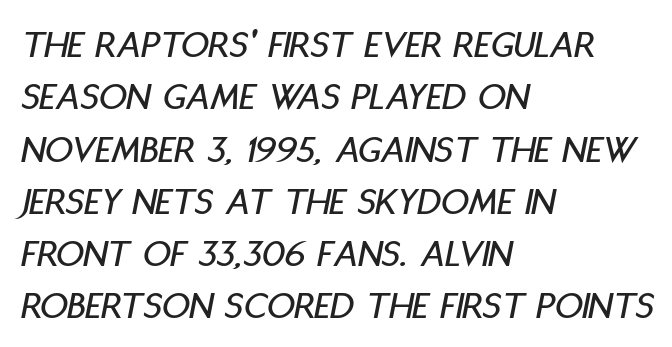
Slanted lettering throughout. Inter-character spacing is left at the font's built-in metrics. The typesetter chose a ragged-right arrangement here. Note the varied advance widths — an 'i' is clearly narrower than an 'm'. Regular leading.
